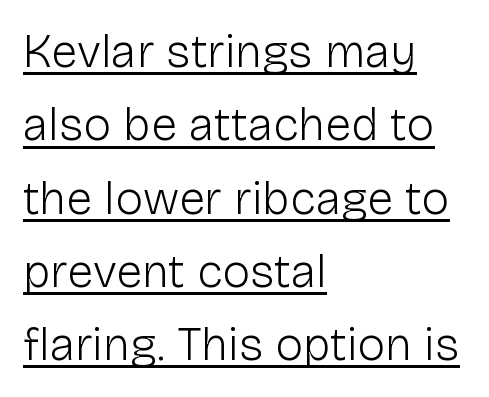
In terms of letterspacing, this is plain default setting. A typesetter would mark this as roman, not italic. Bold? No — there's no thickening of the strokes. Regular leading.
